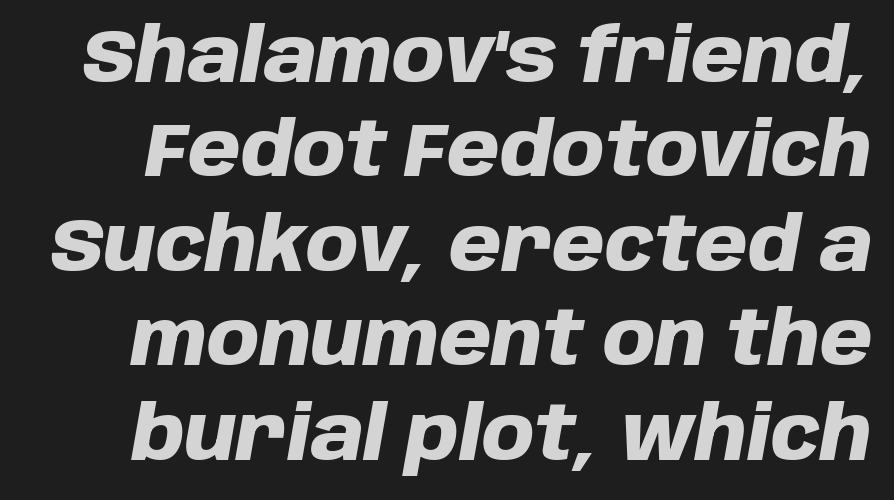
The image shows 75 px heavy type, italic (leaning right); set normal line spacing (1.26x), normal letter spacing, not underlined; low stroke contrast and a large x-height.
